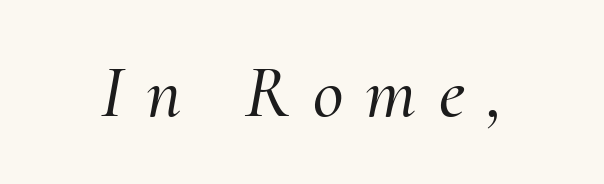
Q: Is the text italic (slanted)? A: Yes, it leans right by about 10 degrees.
Q: Is the typeface a serif or a sans-serif typeface? A: Serif.
Q: Is the text underlined? A: No.
Q: Is the spacing between letters normal or unusually wide? A: Unusually wide.
Q: Width (condensed, normal, or wide)? A: Normal.
Q: Stroke contrast? A: Medium.
Q: x-height? A: Small.
Q: Monospaced? A: No.
